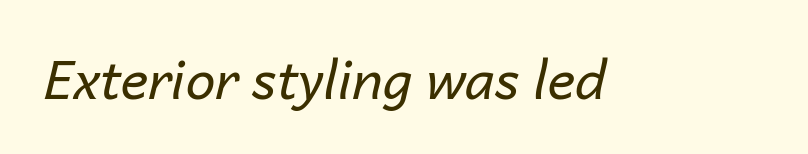
Q: Is the text bold? A: No.
Q: Is the text italic (slanted)? A: Yes, it leans right by about 14 degrees.
Q: Is the text underlined? A: No.
Q: Is the spacing between letters normal or unusually wide? A: Normal.
Q: Width (condensed, normal, or wide)? A: Normal.
Q: Stroke contrast? A: Low.
Q: x-height? A: Medium.
Q: Monospaced? A: No.
